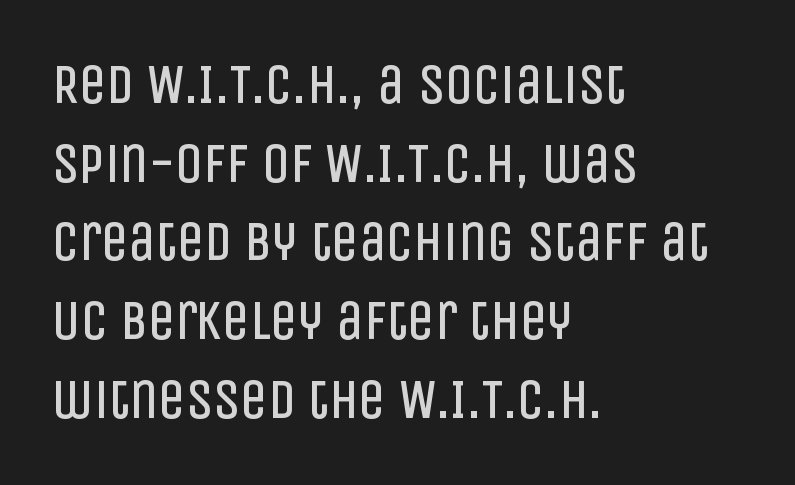
Has an underline been added? It has not. Every row of glyphs begins at an identical x-position on the left. Regarding serifs, this sample does without them. Vertical stems look standard width or narrower in stroke. Proportional: the letters do not fall into vertical columns.
